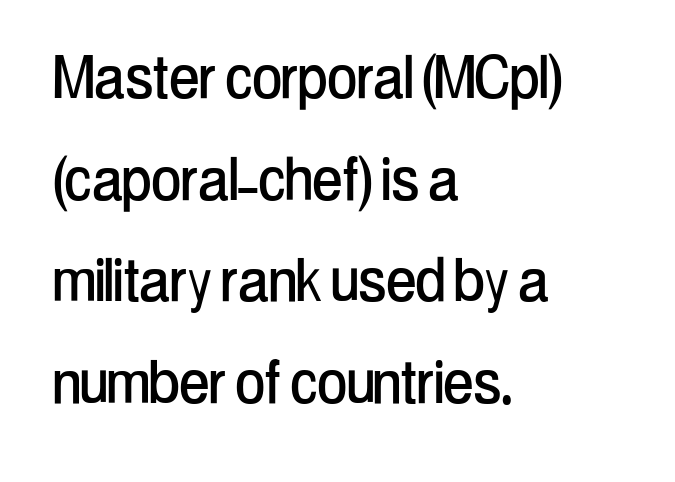
This sample uses an upright cut, with every glyph sitting square on the baseline. Classification — sans serif. In terms of letterspacing, this is plain default setting. The letters advance in unequal steps, a hallmark of proportional type.
